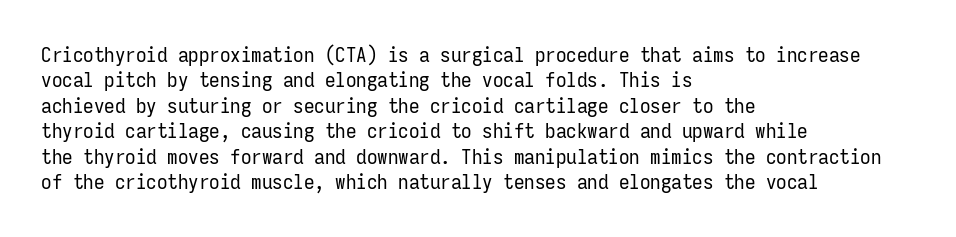
{"italic": "no", "bold": "no", "underline": "no", "align": "left", "line_spacing_ratio": 1.21, "letter_spacing": "normal", "letter_spacing_em": 0.0, "glyph_px": 21}
